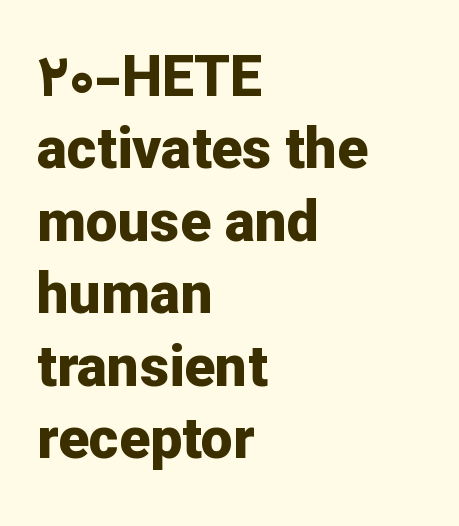
In terms of weight, the rendering is a true, heavy bold. Classification — sans serif. No italicization has been applied; the sample stays upright. The type is set solid horizontally, with unmodified tracking. Is this a fixed-width face? No — the glyphs have proportional, varying widths. Whoever set this chose a conventional vertical rhythm.
